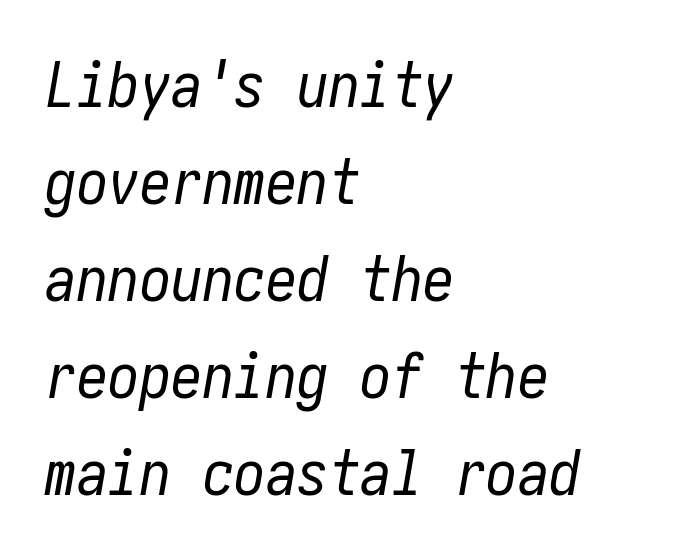
The image shows 63 px regular-weight, condensed type, italic (leaning right); set left-aligned, normal line spacing (1.54x), normal letter spacing, not underlined; low stroke contrast and a medium x-height.
